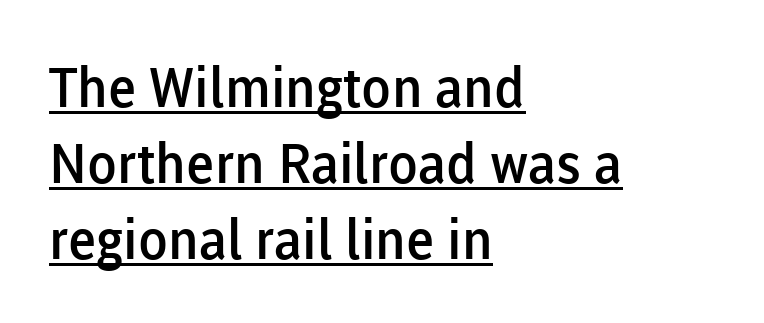
Honestly, the letter spacing is just normal — you wouldn't notice it. The face used here appears with an underline applied. Moderately thickened strokes mark this as semibold type. Italic? Not at all — the glyphs are vertical. The paragraph shown leans on its left margin. Proportional: the letters do not fall into vertical columns.
